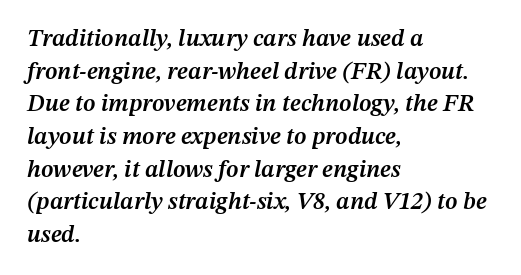
Line spacing here is normal. The specimen omits any rule beneath the text block's lines. The face used here is a semibold: visibly heavier than regular, lighter than bold. The rag falls on the right side of this text block. Characters follow at the spacing the type designer built in. Does the lettering tilt? It does — this is italic.
